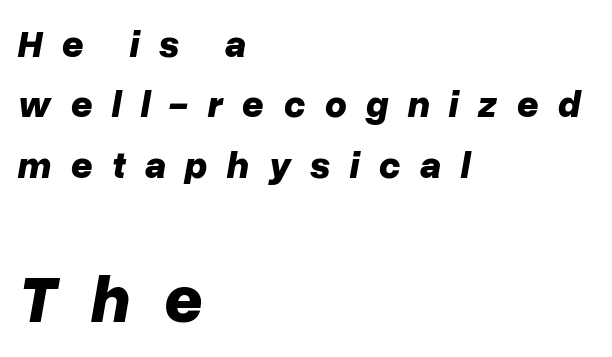
The image shows 67 px bold type, italic (leaning right); set left-aligned, normal line spacing (1.59x), unusually wide letter spacing (+0.5 em), not underlined; the second (bottom) block is 1.76x larger; low stroke contrast and a medium x-height.
